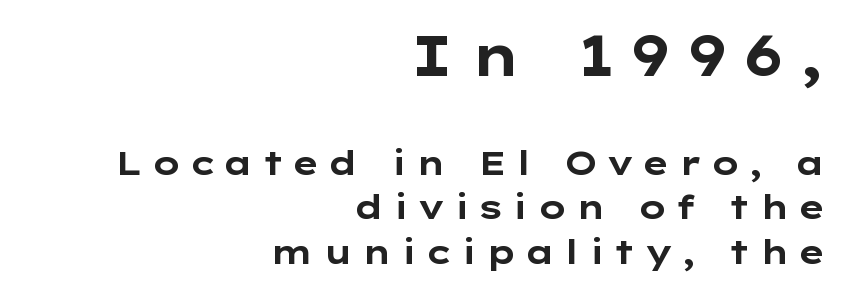
Q: Is the text bold? A: Yes.
Q: Is the text italic (slanted)? A: No, it is upright.
Q: Is the typeface a serif or a sans-serif typeface? A: Sans-serif.
Q: Is the text underlined? A: No.
Q: How is the paragraph aligned? A: Right-aligned.
Q: Is the spacing between letters normal or unusually wide? A: Unusually wide.
Q: Is the spacing between lines tight, normal or loose? A: Normal.
Q: Which block of text is set in a larger size, the first (top) or the second (bottom)? A: The first (top) one.
Q: Width (condensed, normal, or wide)? A: Wide.
Q: Stroke contrast? A: Low.
Q: x-height? A: Medium.
Q: Monospaced? A: No.
